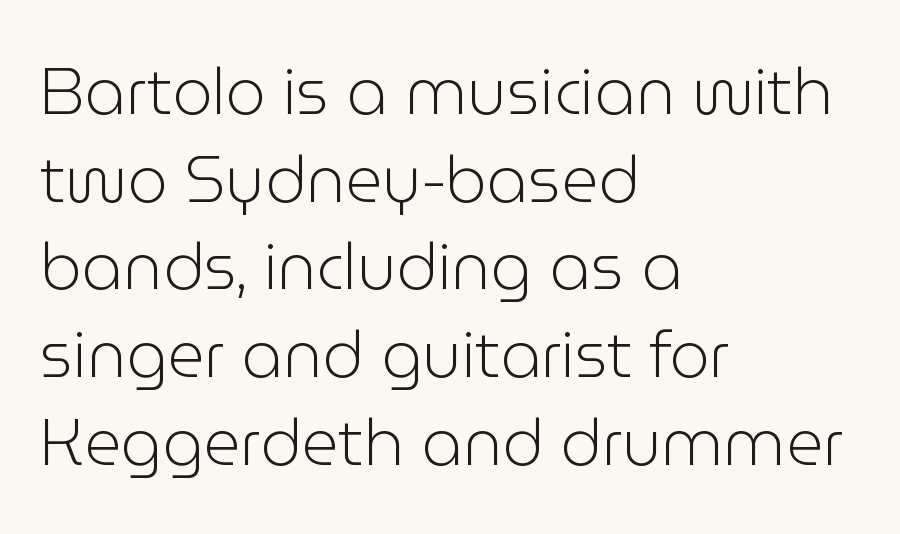
The image shows 64 px light sans-serif type, upright; set left-aligned, normal line spacing (1.37x), normal letter spacing, not underlined; low stroke contrast and a medium x-height.
